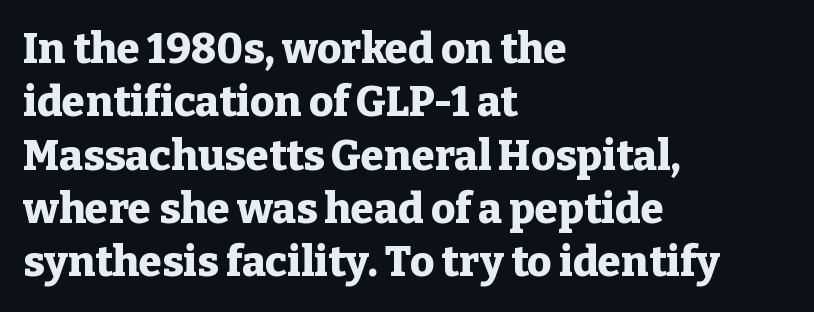
Varying glyph widths throughout — classic text-font behaviour. Rendered with straight, roman letterforms. The face used here is rendered with its standard letterfit. Plain, unruled lines of type.
